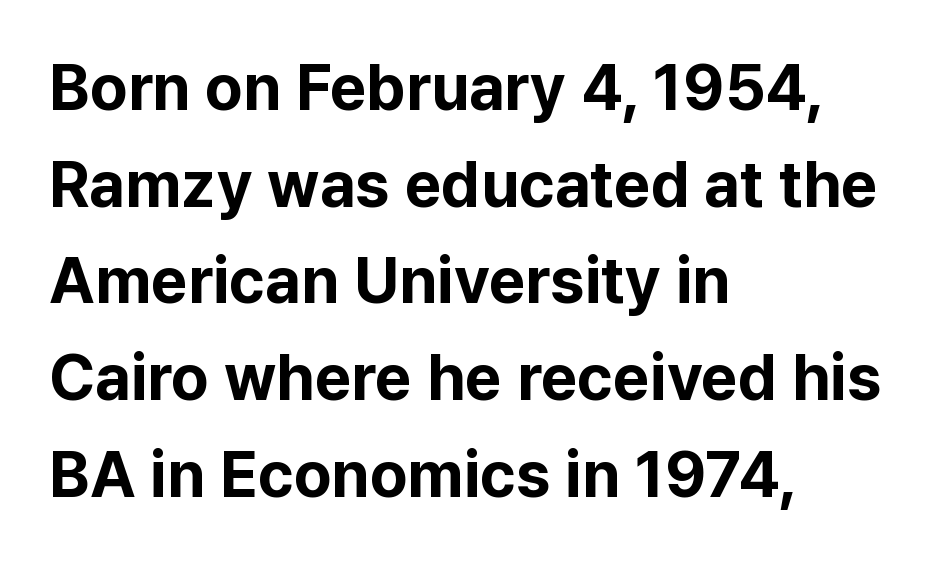
The image shows 64 px bold sans-serif type, upright; set left-aligned, normal line spacing (1.51x), normal letter spacing, not underlined; low stroke contrast and a medium x-height.
